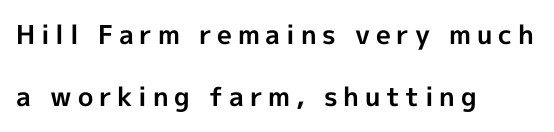
Q: Is the text bold? A: Yes.
Q: Is the text italic (slanted)? A: No, it is upright.
Q: Is the text underlined? A: No.
Q: How is the paragraph aligned? A: Left-aligned.
Q: Is the spacing between letters normal or unusually wide? A: Unusually wide.
Q: Is the spacing between lines tight, normal or loose? A: Loose.
